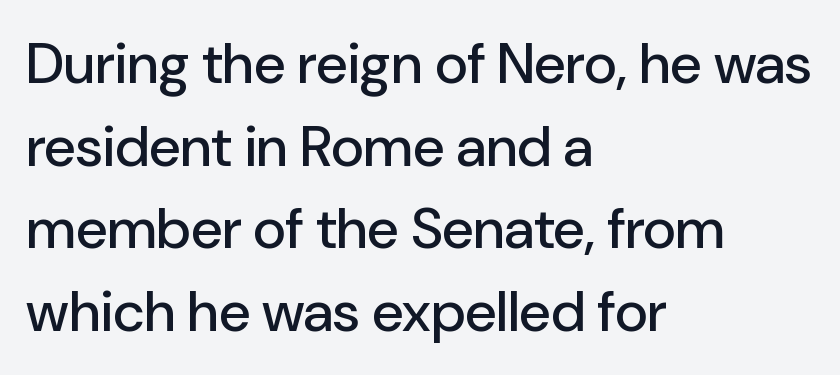
A roman cut, with each character standing at attention. Letters rest on an invisible, unmarked baseline. One glance says typical: line gaps are just what's usual. Does the type have serifs? No, each stem ends abruptly. The rendering uses natural spacing where letterforms have individual widths.
